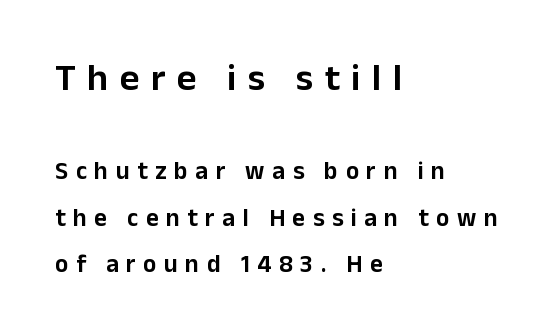
Q: Is the text italic (slanted)? A: No, it is upright.
Q: Is the typeface a serif or a sans-serif typeface? A: Sans-serif.
Q: Is the text underlined? A: No.
Q: How is the paragraph aligned? A: Left-aligned.
Q: Is the spacing between letters normal or unusually wide? A: Unusually wide.
Q: Which block of text is set in a larger size, the first (top) or the second (bottom)? A: The first (top) one.
Q: Width (condensed, normal, or wide)? A: Normal.
Q: Stroke contrast? A: Low.
Q: x-height? A: Medium.
Q: Monospaced? A: No.
